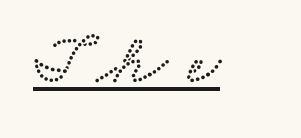
{"width": "wide", "stroke_contrast": "low", "x_height": "small", "monospaced": "no", "underline": "yes", "letter_spacing": "wide", "letter_spacing_em": 0.29, "glyph_px": 71}
